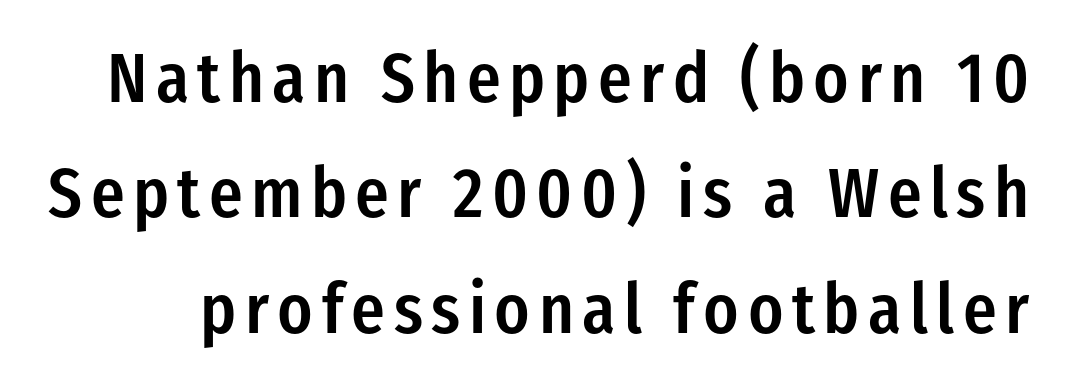
{"serif": "no", "italic": "no", "bold": "semi", "weight": "semibold", "width": "condensed", "stroke_contrast": "low", "x_height": "medium", "monospaced": "no", "underline": "no", "line_spacing": "normal", "line_spacing_ratio": 1.65, "glyph_px": 70}
